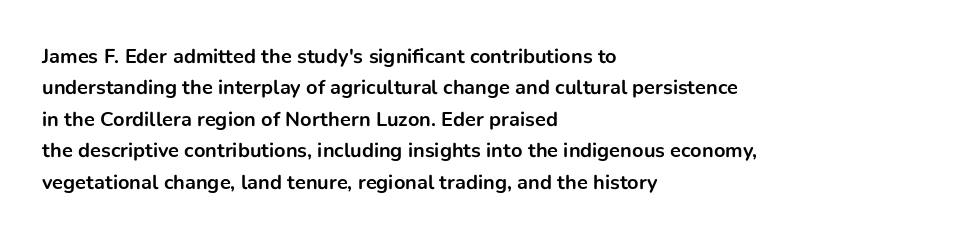
The image shows 20 px bold type, upright; set left-aligned, normal line spacing (1.57x), normal letter spacing, not underlined.
